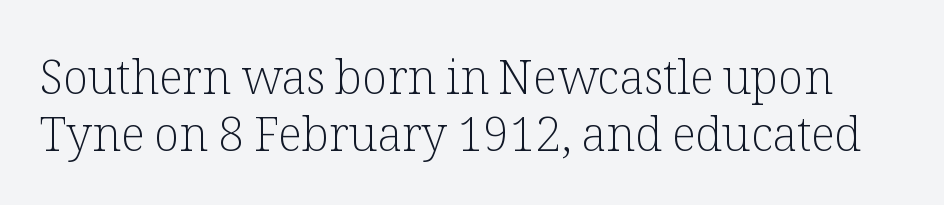
Note the varied advance widths — an 'i' is clearly narrower than an 'm'. Has an underline been added? It has not. Stroke terminals: seriffed. The rendering keeps characters at their native spacing.
